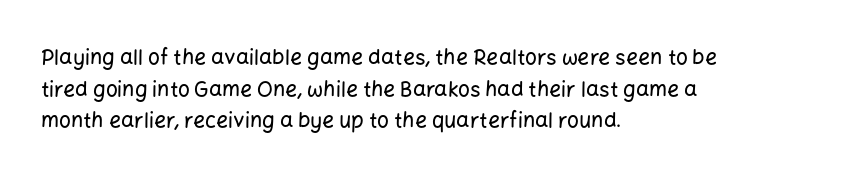
Has an underline been added? It has not. Do the letters lean? They stand straight. Notice how descenders clear the ascenders below comfortably — that's standard leading. The line texture is even and compact thanks to regular tracking.
